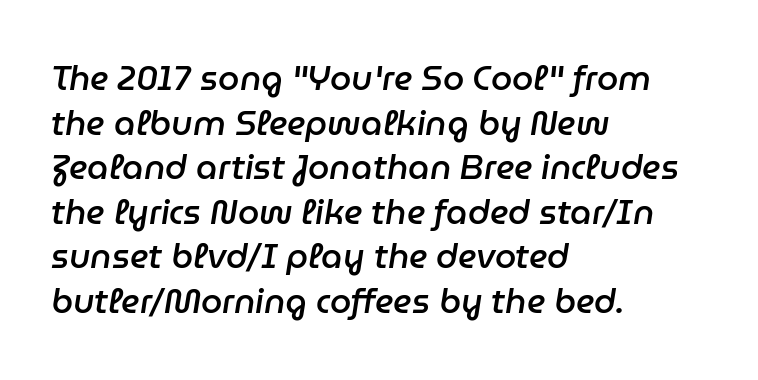
Q: Is the text bold? A: Semi-bold.
Q: Is the text italic (slanted)? A: Yes, it leans right by about 9 degrees.
Q: Is the text underlined? A: No.
Q: How is the paragraph aligned? A: Left-aligned.
Q: Is the spacing between letters normal or unusually wide? A: Normal.
Q: Is the spacing between lines tight, normal or loose? A: Normal.
Q: Width (condensed, normal, or wide)? A: Normal.
Q: Stroke contrast? A: Low.
Q: x-height? A: Medium.
Q: Monospaced? A: No.
